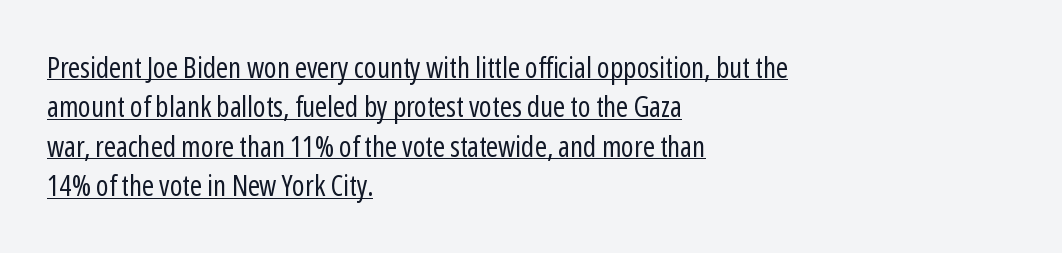
A classic flush-left, rag-right setting is used for this passage. The space between consecutive lines is moderate. Glance below the letters and you will spot a drawn line. No italicization has been applied; the sample stays upright.
